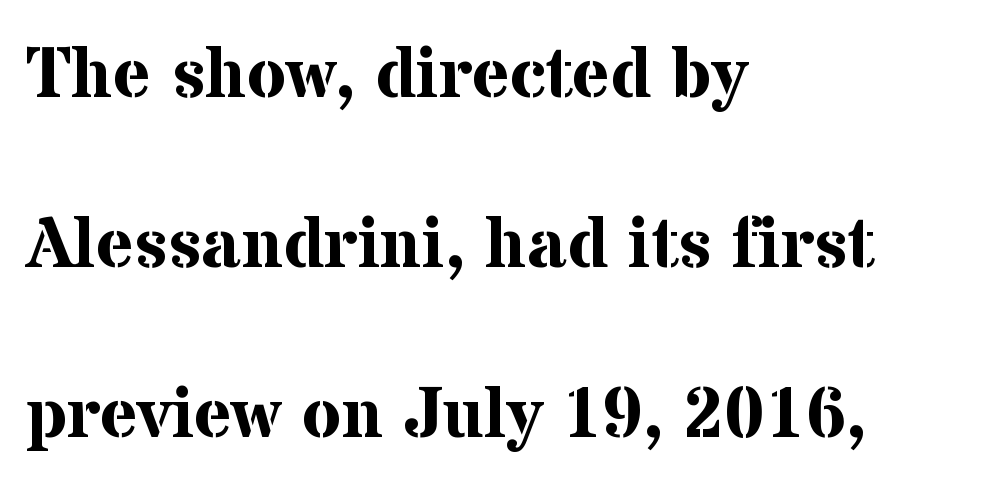
Looks like regular typesetting: each glyph gets only the width it needs. The specimen omits any rule beneath the text block's lines. Strong, thick strokes mark this as bold type. It's the straight-up-and-down kind of type.
